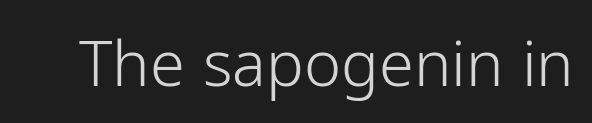
{"serif": "no", "italic": "no", "bold": "no", "weight": "light", "width": "normal", "stroke_contrast": "low", "x_height": "medium", "monospaced": "no", "underline": "no", "letter_spacing": "normal", "letter_spacing_em": 0.0, "glyph_px": 63}
